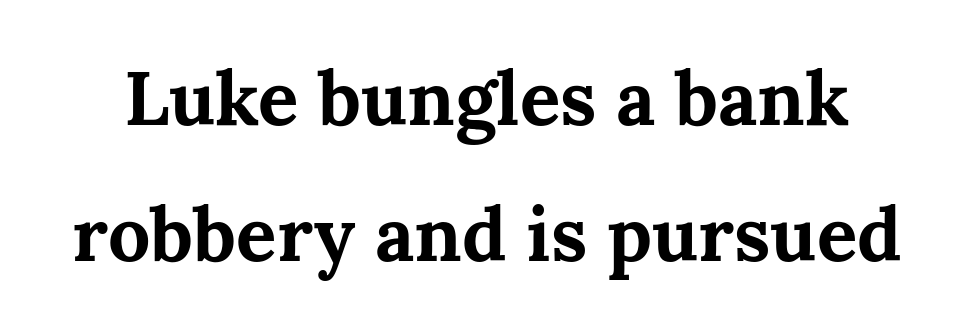
Q: Is the text bold? A: Yes.
Q: Is the text italic (slanted)? A: No, it is upright.
Q: Is the typeface a serif or a sans-serif typeface? A: Serif.
Q: Is the text underlined? A: No.
Q: Is the spacing between letters normal or unusually wide? A: Normal.
Q: Width (condensed, normal, or wide)? A: Normal.
Q: Stroke contrast? A: Medium.
Q: x-height? A: Medium.
Q: Monospaced? A: No.
